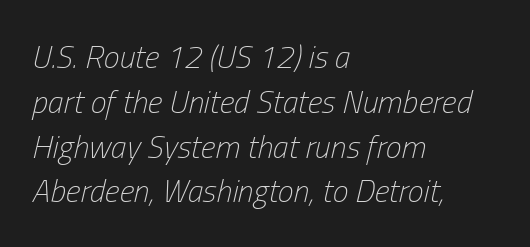
{"italic": "yes", "lean": "right", "slant_degrees": 13, "bold": "no", "weight": "light", "width": "condensed", "stroke_contrast": "low", "x_height": "medium", "monospaced": "no", "underline": "no", "align": "left", "line_spacing": "normal", "line_spacing_ratio": 1.4, "letter_spacing": "normal", "letter_spacing_em": 0.0, "glyph_px": 32}
